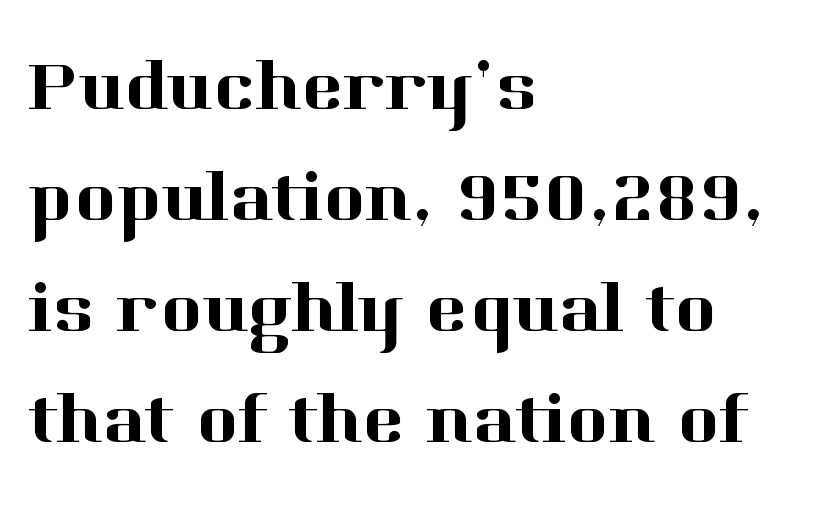
The image shows 72 px serif type, upright; set left-aligned, normal line spacing (1.54x), normal letter spacing, not underlined; high stroke contrast and a medium x-height.
